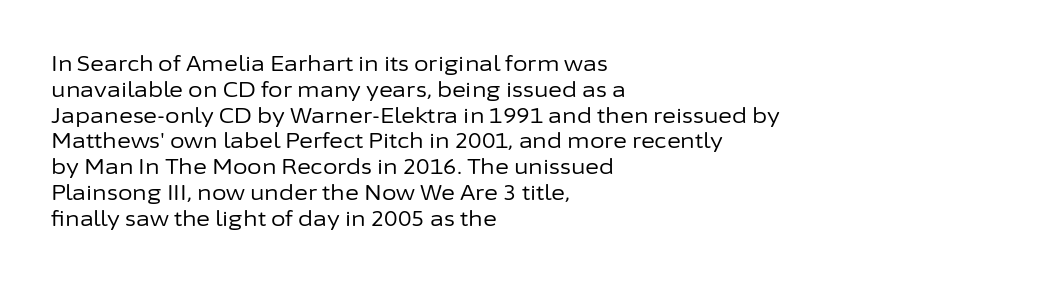
{"italic": "no", "bold": "no", "underline": "no", "align": "left", "line_spacing_ratio": 1.23, "letter_spacing": "normal", "letter_spacing_em": 0.0, "glyph_px": 21}
